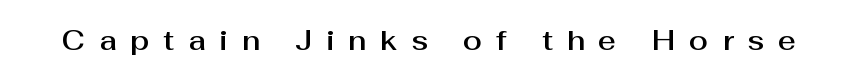
Every character sits straight up, as roman type does. The specimen omits any rule beneath the text block's lines. Between one letter and the next there's a generous, obvious gap. Type style note: lacks serifs. Looks like regular typesetting: each glyph gets only the width it needs.
